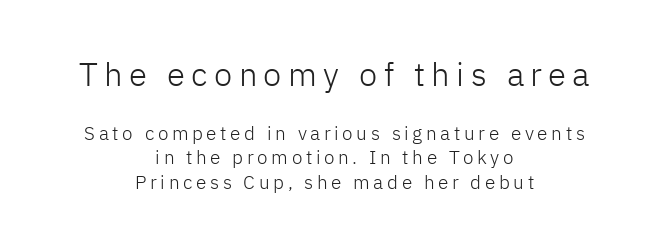
Each letter keeps its own natural width here, so spacing adapts to shape. Which margin do the lines hug? Neither — every line sits in the middle. Think standard paragraph weight, or any step lighter than that. Which chunk is bigger? The first one — the top block dwarfs the bottom.
